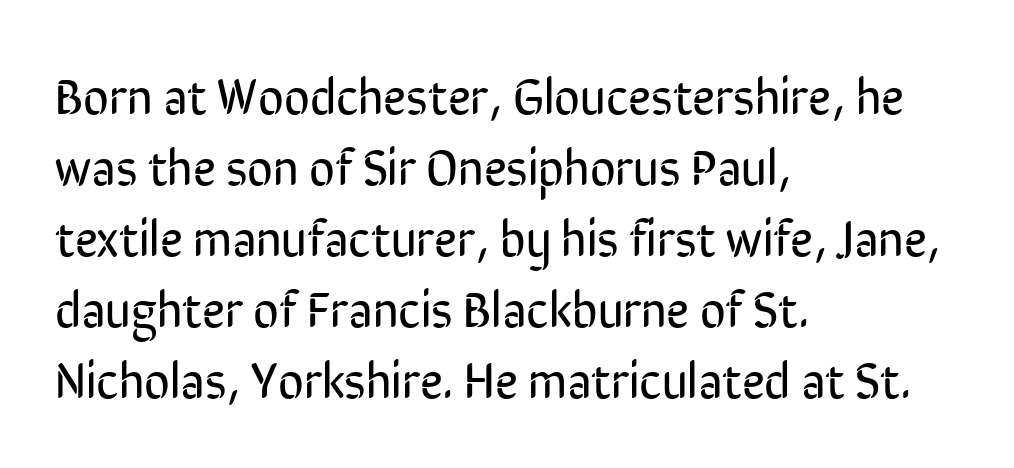
Q: Is the text bold? A: No.
Q: Is the text italic (slanted)? A: No, it is upright.
Q: Is the typeface a serif or a sans-serif typeface? A: Sans-serif.
Q: Is the text underlined? A: No.
Q: How is the paragraph aligned? A: Left-aligned.
Q: Is the spacing between letters normal or unusually wide? A: Normal.
Q: Is the spacing between lines tight, normal or loose? A: Normal.
Q: Width (condensed, normal, or wide)? A: Condensed.
Q: Stroke contrast? A: Low.
Q: x-height? A: Medium.
Q: Monospaced? A: No.
